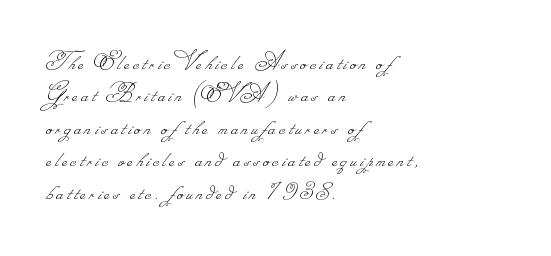
Every row of glyphs begins at an identical x-position on the left. A clean baseline with only descenders dipping below it. The line-height multiplier appears to be the usual default. On a weight scale, this lands at 450 or below.
